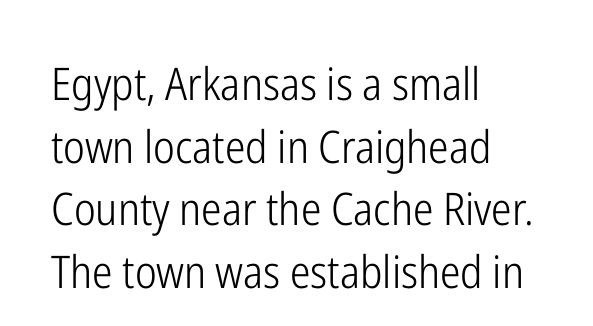
Q: Is the text bold? A: No.
Q: Is the text italic (slanted)? A: No, it is upright.
Q: Is the typeface a serif or a sans-serif typeface? A: Sans-serif.
Q: Is the text underlined? A: No.
Q: How is the paragraph aligned? A: Left-aligned.
Q: Is the spacing between letters normal or unusually wide? A: Normal.
Q: Is the spacing between lines tight, normal or loose? A: Normal.
Q: Width (condensed, normal, or wide)? A: Condensed.
Q: Stroke contrast? A: Low.
Q: x-height? A: Medium.
Q: Monospaced? A: No.
